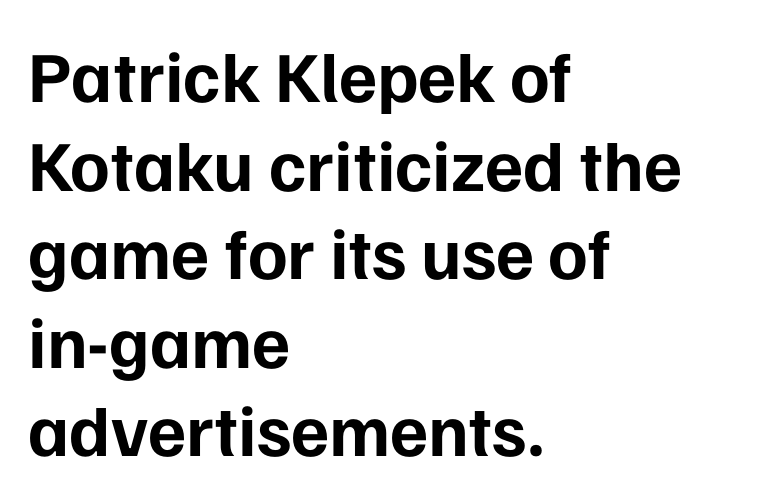
{"serif": "no", "italic": "no", "bold": "yes", "weight": "bold", "width": "normal", "stroke_contrast": "low", "x_height": "medium", "monospaced": "no", "underline": "no", "align": "left", "line_spacing_ratio": 1.23, "letter_spacing": "normal", "letter_spacing_em": 0.0, "glyph_px": 72}
